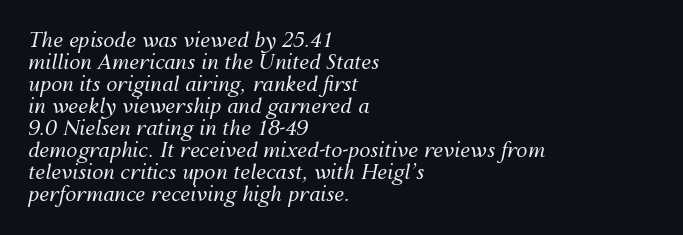
{"italic": "yes", "lean": "right", "slant_degrees": 12, "bold": "no", "underline": "no", "align": "left", "line_spacing": "tight", "line_spacing_ratio": 1.1, "letter_spacing": "normal", "letter_spacing_em": 0.0, "glyph_px": 20}
